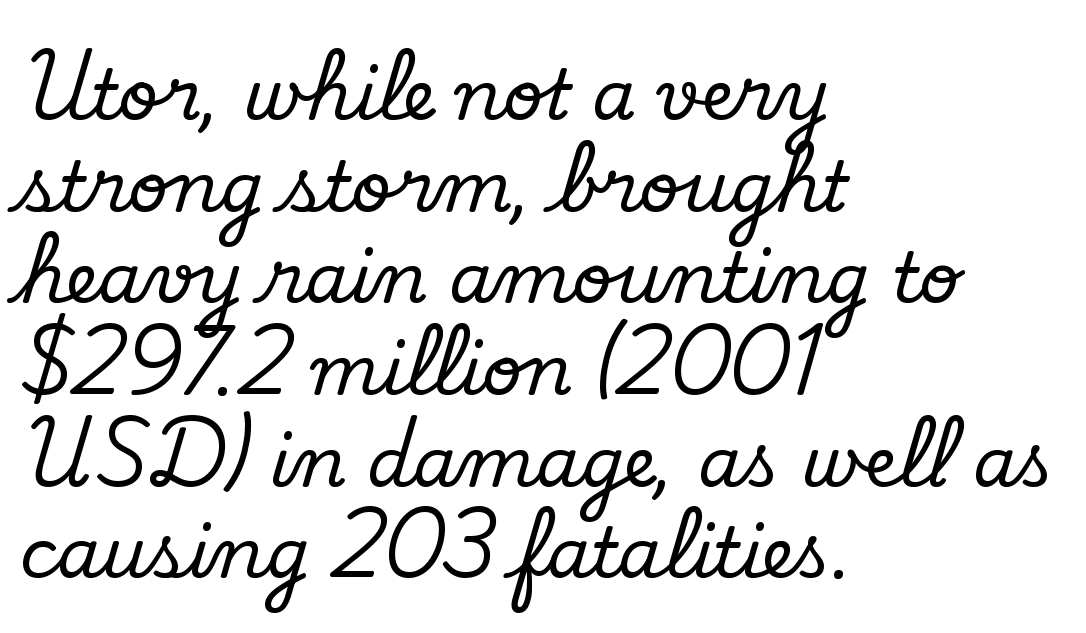
{"serif": "yes", "width": "normal", "stroke_contrast": "low", "x_height": "small", "monospaced": "no", "underline": "no", "align": "left", "line_spacing": "normal", "line_spacing_ratio": 1.31, "letter_spacing": "normal", "letter_spacing_em": 0.0, "glyph_px": 70}
